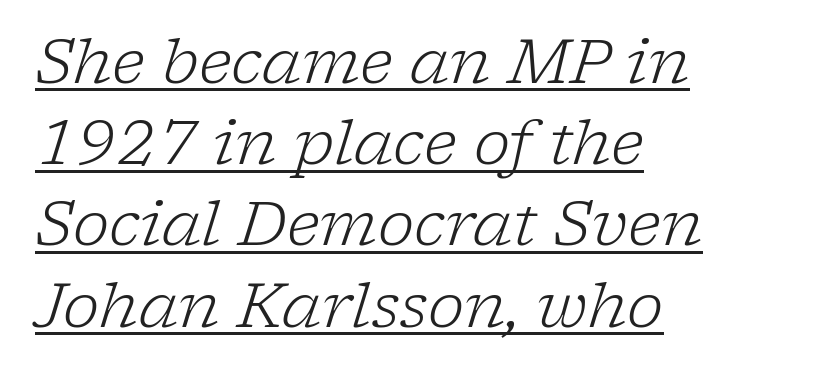
Q: Is the text bold? A: No.
Q: Is the text italic (slanted)? A: Yes, it leans right by about 17 degrees.
Q: Is the typeface a serif or a sans-serif typeface? A: Serif.
Q: Is the text underlined? A: Yes.
Q: How is the paragraph aligned? A: Left-aligned.
Q: Is the spacing between letters normal or unusually wide? A: Normal.
Q: Is the spacing between lines tight, normal or loose? A: Normal.
Q: Width (condensed, normal, or wide)? A: Normal.
Q: Stroke contrast? A: Low.
Q: x-height? A: Medium.
Q: Monospaced? A: No.
